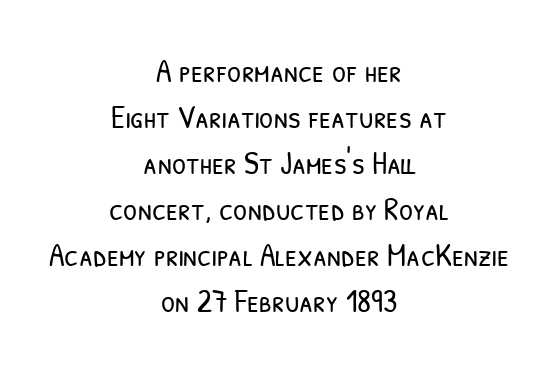
The image shows 32 px light, condensed sans-serif type; set centered, normal line spacing (1.44x), normal letter spacing, not underlined; low stroke contrast and a medium x-height.
